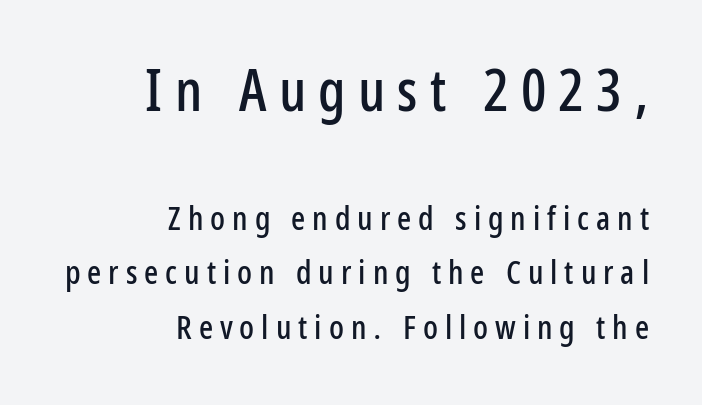
{"serif": "no", "italic": "no", "width": "condensed", "stroke_contrast": "low", "x_height": "medium", "monospaced": "no", "underline": "no", "align": "right", "line_spacing": "normal", "line_spacing_ratio": 1.66, "letter_spacing": "wide", "letter_spacing_em": 0.21, "larger_block": "first", "size_ratio": 1.76, "glyph_px": 58}
